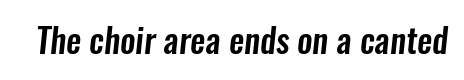
Q: Is the typeface a serif or a sans-serif typeface? A: Sans-serif.
Q: Is the text underlined? A: No.
Q: Is the spacing between letters normal or unusually wide? A: Normal.
Q: Width (condensed, normal, or wide)? A: Condensed.
Q: Stroke contrast? A: Low.
Q: x-height? A: Medium.
Q: Monospaced? A: No.
